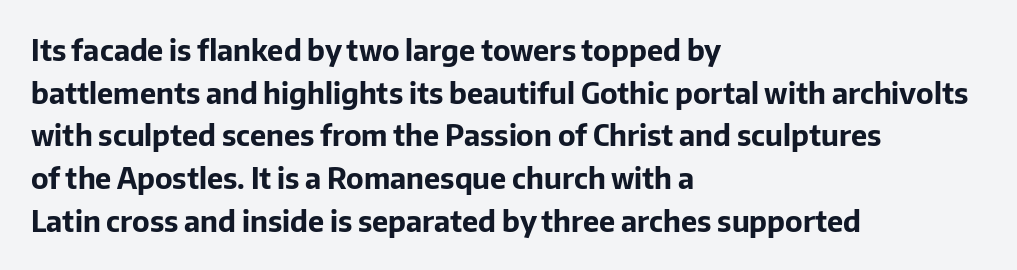
Spacing verdict: proportional, widths tailored to each character. Check where the strokes stop: nothing finishes them off — pure sans. Which margin do the lines hug? The left one — the right edge is uneven. The face used here has the dense, thick strokes of a bold.
